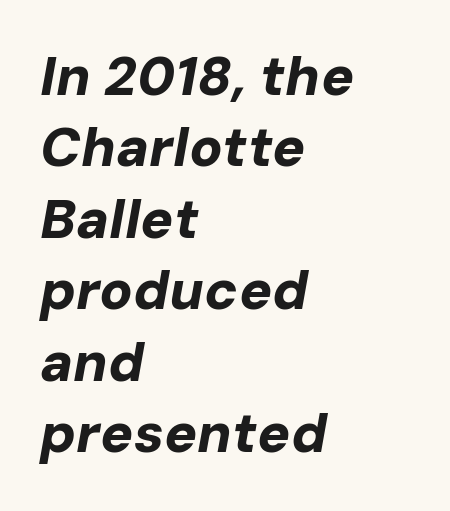
{"italic": "yes", "lean": "right", "slant_degrees": 10, "bold": "yes", "weight": "bold", "width": "normal", "stroke_contrast": "low", "x_height": "medium", "monospaced": "no", "underline": "no", "align": "left", "line_spacing": "normal", "line_spacing_ratio": 1.3, "letter_spacing": "normal", "letter_spacing_em": 0.0, "glyph_px": 55}
